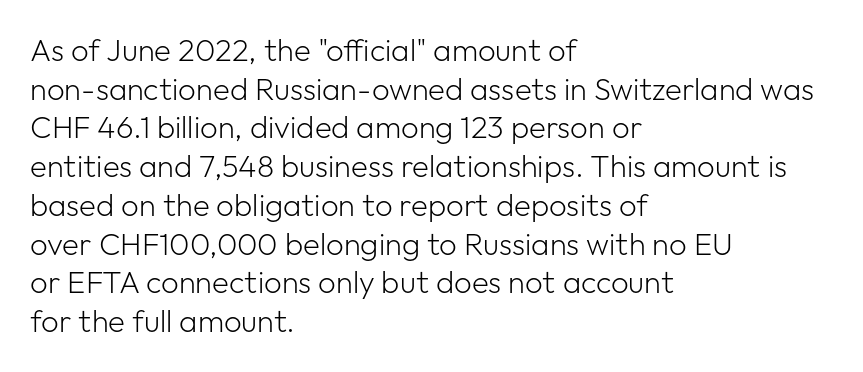
The image shows 31 px light sans-serif type, upright; set left-aligned, normal line spacing (1.25x), normal letter spacing, not underlined; low stroke contrast and a medium x-height.
